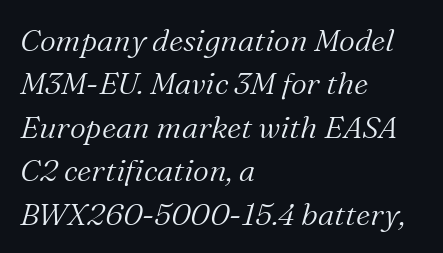
Q: Is the text bold? A: No.
Q: Is the text italic (slanted)? A: Yes, it leans right by about 16 degrees.
Q: Is the typeface a serif or a sans-serif typeface? A: Serif.
Q: Is the text underlined? A: No.
Q: How is the paragraph aligned? A: Left-aligned.
Q: Is the spacing between letters normal or unusually wide? A: Normal.
Q: Is the spacing between lines tight, normal or loose? A: Normal.
Q: Width (condensed, normal, or wide)? A: Normal.
Q: Stroke contrast? A: Medium.
Q: x-height? A: Medium.
Q: Monospaced? A: No.
